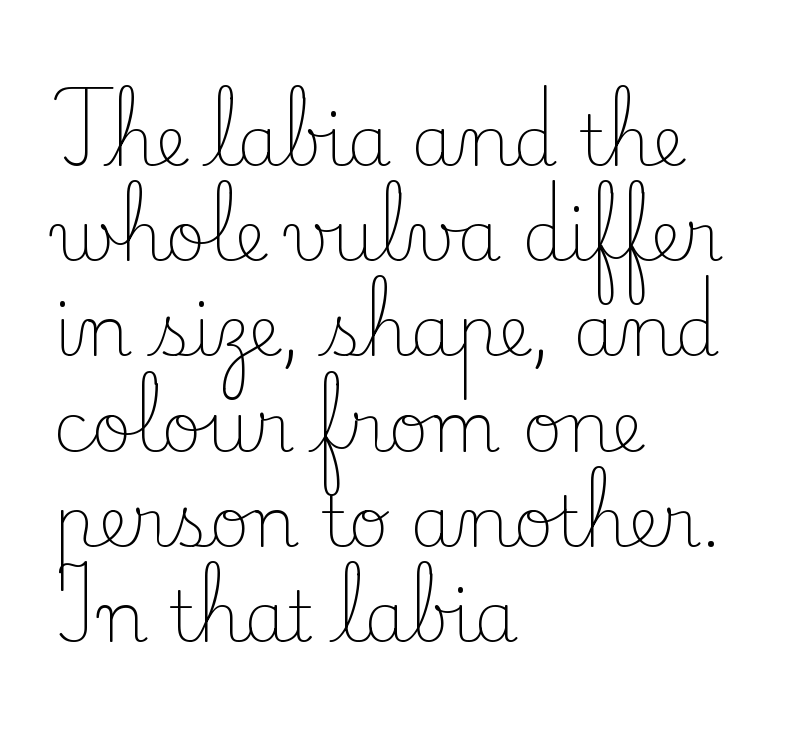
The rows are spaced the way most documents space them. A roman cut, with each character standing at attention. A light-to-regular cut is what we see here. Check under the words: just untouched page. Here the designer chose a conventional face with non-uniform glyph widths. Tracking here is standard; glyphs follow each other at the usual distance.
